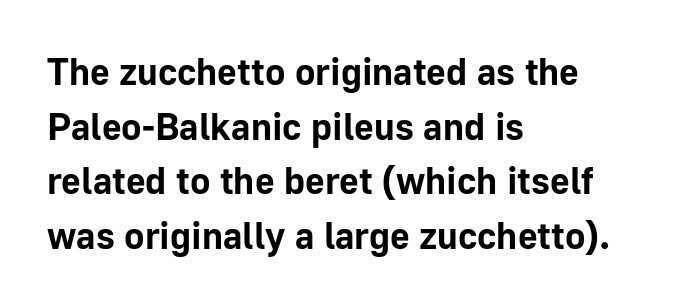
Honestly, there is no underline to notice here at all. Chunky letters — that's bold for sure. Teacher's note: observe the even left margin — that is flush-left alignment. Observe the ordinary spacing: letters are neighbours, not strangers.
